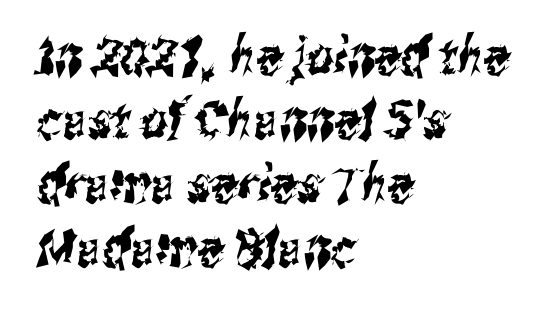
Q: Is the typeface a serif or a sans-serif typeface? A: Sans-serif.
Q: Is the text underlined? A: No.
Q: How is the paragraph aligned? A: Left-aligned.
Q: Is the spacing between letters normal or unusually wide? A: Normal.
Q: Width (condensed, normal, or wide)? A: Condensed.
Q: Stroke contrast? A: Medium.
Q: x-height? A: Medium.
Q: Monospaced? A: No.
